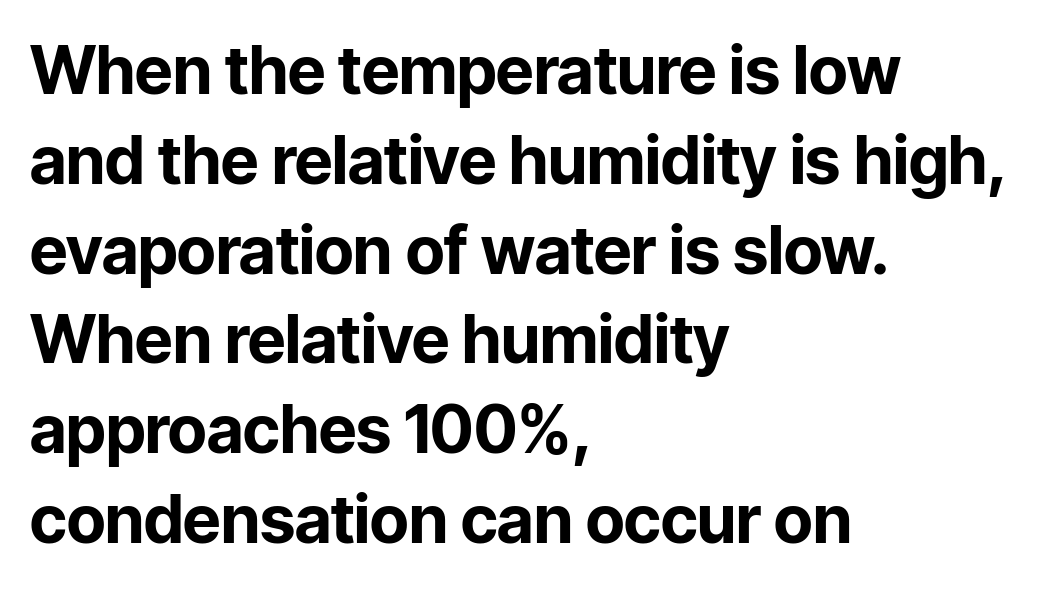
If you drew a line through each stem, it would be perfectly vertical. Looks like regular typesetting: each glyph gets only the width it needs. Vertical spacing — default. There is no visible air inserted between adjacent glyphs.
